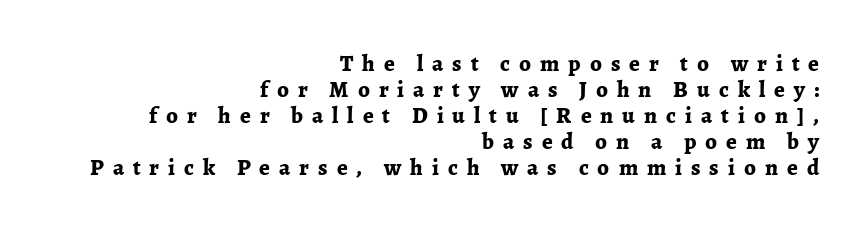
How are the letters spaced? Widely, with obvious added tracking. A dark, heavy texture on the line: the type is bold. Alignment: flush right. Decoration check: the copy has no underline. Every character sits straight up, as roman type does. Regarding leading, the lines here are crowded together.
